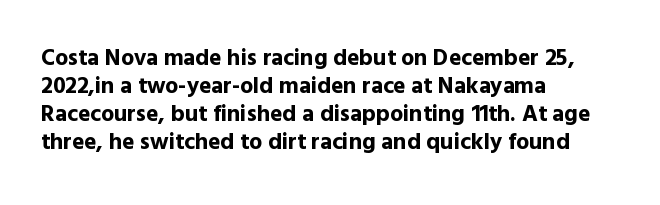
Q: Is the text bold? A: Yes.
Q: Is the text italic (slanted)? A: No, it is upright.
Q: Is the text underlined? A: No.
Q: How is the paragraph aligned? A: Left-aligned.
Q: Is the spacing between letters normal or unusually wide? A: Normal.
